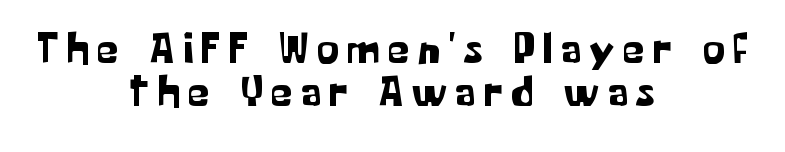
Q: Is the text italic (slanted)? A: No, it is upright.
Q: Is the typeface a serif or a sans-serif typeface? A: Sans-serif.
Q: Is the text underlined? A: No.
Q: How is the paragraph aligned? A: Centered.
Q: Is the spacing between lines tight, normal or loose? A: Tight.
Q: Width (condensed, normal, or wide)? A: Normal.
Q: Stroke contrast? A: Low.
Q: x-height? A: Medium.
Q: Monospaced? A: No.
